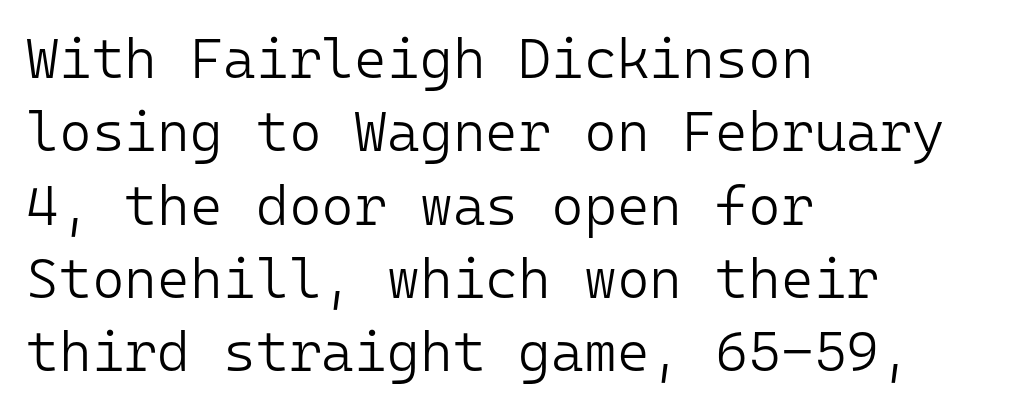
{"serif": "no", "italic": "no", "bold": "no", "weight": "light", "width": "normal", "stroke_contrast": "low", "x_height": "medium", "monospaced": "yes", "underline": "no", "align": "left", "line_spacing": "normal", "line_spacing_ratio": 1.31, "letter_spacing": "normal", "letter_spacing_em": 0.0, "glyph_px": 56}
